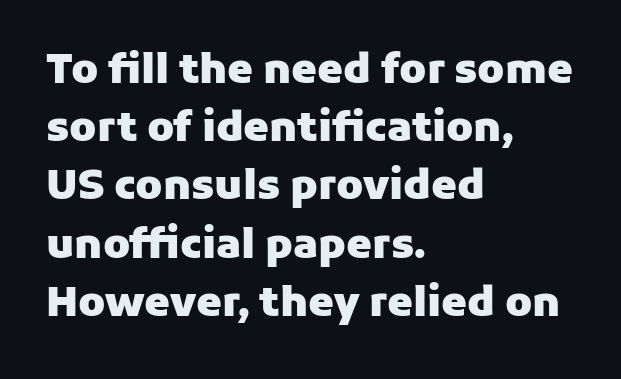
Glance below the letters and you will spot only blank space. Every stem runs plumb, perpendicular to the baseline. The typesetting leans heavy: a genuine bold. The rendering keeps characters at their native spacing.
